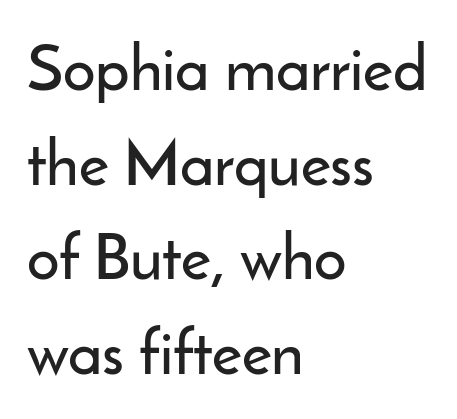
Q: Is the text italic (slanted)? A: No, it is upright.
Q: Is the typeface a serif or a sans-serif typeface? A: Sans-serif.
Q: Is the text underlined? A: No.
Q: How is the paragraph aligned? A: Left-aligned.
Q: Is the spacing between letters normal or unusually wide? A: Normal.
Q: Is the spacing between lines tight, normal or loose? A: Normal.
Q: Width (condensed, normal, or wide)? A: Normal.
Q: Stroke contrast? A: Low.
Q: x-height? A: Small.
Q: Monospaced? A: No.
